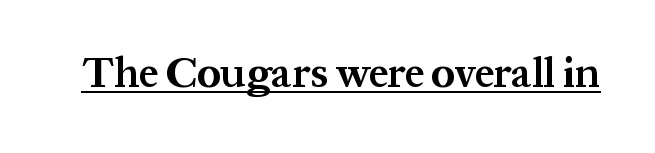
The image shows 42 px bold serif type, upright; set normal letter spacing, underlined; medium stroke contrast and a medium x-height.
